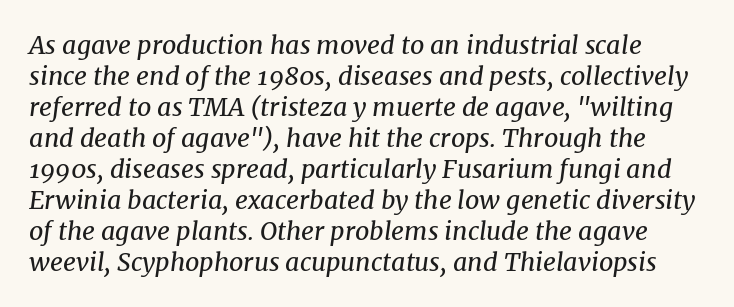
{"italic": "yes", "lean": "right", "slant_degrees": 8, "bold": "no", "underline": "no", "line_spacing_ratio": 1.24, "letter_spacing": "normal", "letter_spacing_em": 0.0, "glyph_px": 25}
